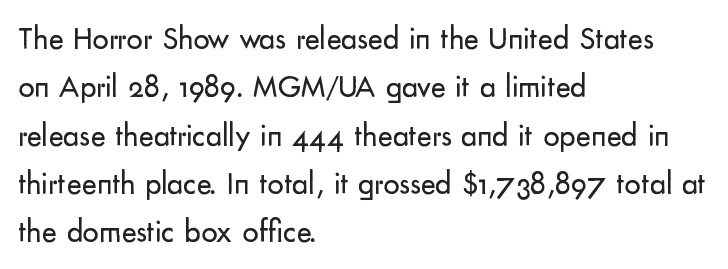
{"serif": "no", "italic": "no", "bold": "no", "weight": "regular", "width": "normal", "stroke_contrast": "low", "x_height": "small", "monospaced": "no", "underline": "no", "align": "left", "line_spacing": "normal", "line_spacing_ratio": 1.51, "letter_spacing": "normal", "letter_spacing_em": 0.0, "glyph_px": 32}
